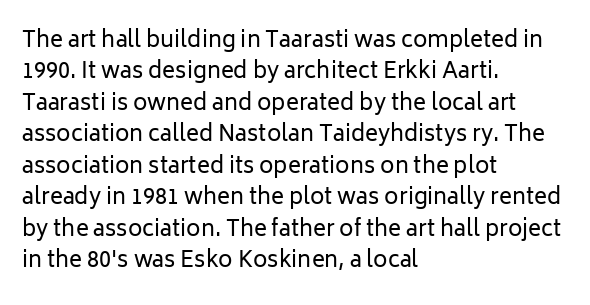
The line-height multiplier appears to be the usual default. The ragged edge is on the right, which tells us the setting is flush left. A typesetter would mark this as roman, not italic. This sample uses plain, unmodified letter spacing. No letter is thick-stroked: the sample isn't bold.
